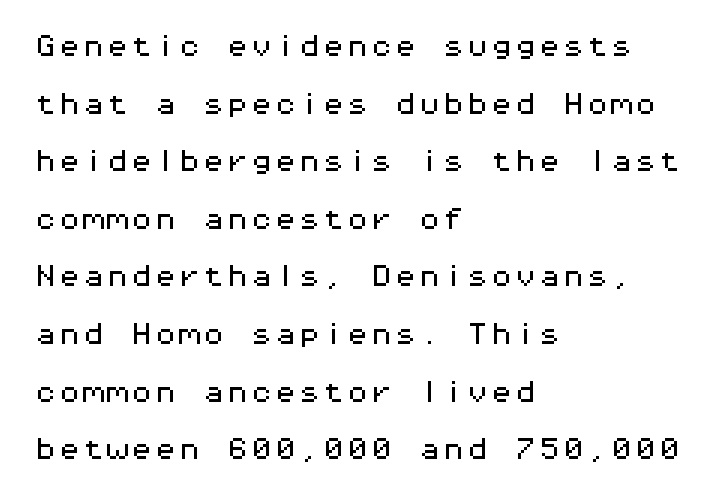
Q: Is the text italic (slanted)? A: No, it is upright.
Q: Is the text underlined? A: No.
Q: How is the paragraph aligned? A: Left-aligned.
Q: Is the spacing between letters normal or unusually wide? A: Normal.
Q: Is the spacing between lines tight, normal or loose? A: Loose.
